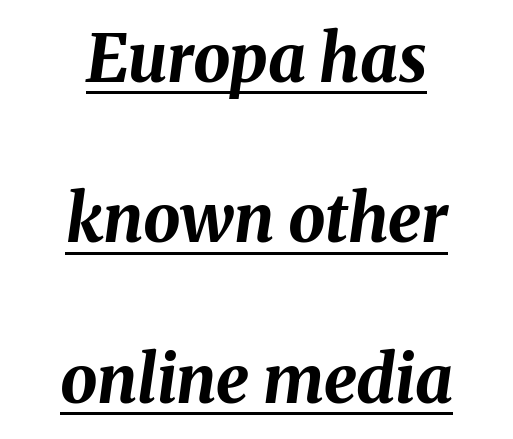
The font is running at its bold setting. Is the type slanted? Yes — the strokes lean at a clear angle. The type is set solid horizontally, with unmodified tracking. Compared with a flush-left layout, this one balances lines on the center instead.
